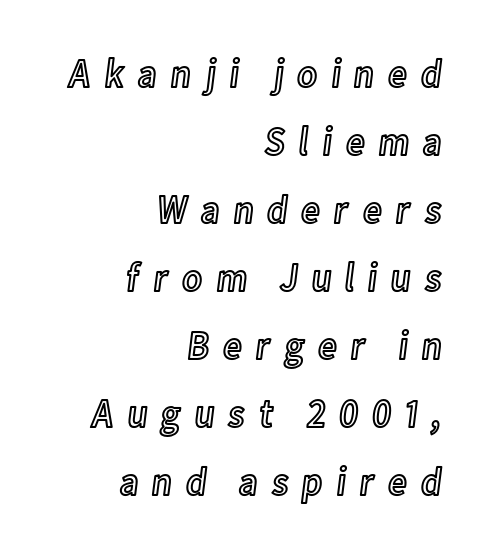
Q: Is the text italic (slanted)? A: Yes.
Q: Is the text underlined? A: No.
Q: How is the paragraph aligned? A: Right-aligned.
Q: Is the spacing between letters normal or unusually wide? A: Unusually wide.
Q: Is the spacing between lines tight, normal or loose? A: Normal.
Q: Width (condensed, normal, or wide)? A: Condensed.
Q: x-height? A: Medium.
Q: Monospaced? A: No.
